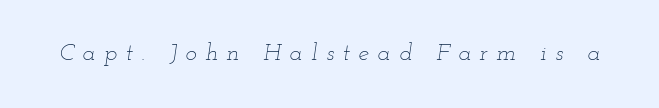
The image shows 24 px text type, italic (leaning right); set unusually wide letter spacing (+0.36 em), not underlined.
